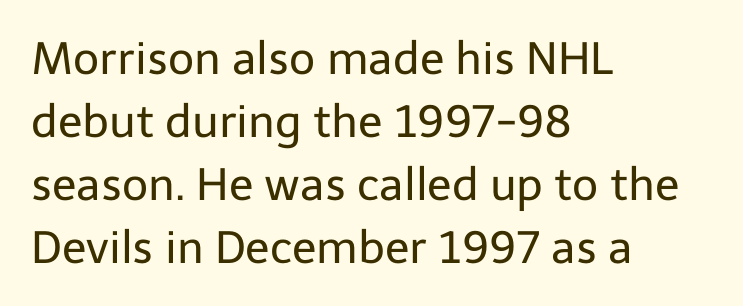
Nope, no serifs anywhere on these letters. The passage shown is typed in a proportional face where columns would drift. The setting favours the left margin, as ordinary paragraphs usually do. Default kerning and tracking; the words read as compact shapes. Rule under the text: the space is simply empty.
